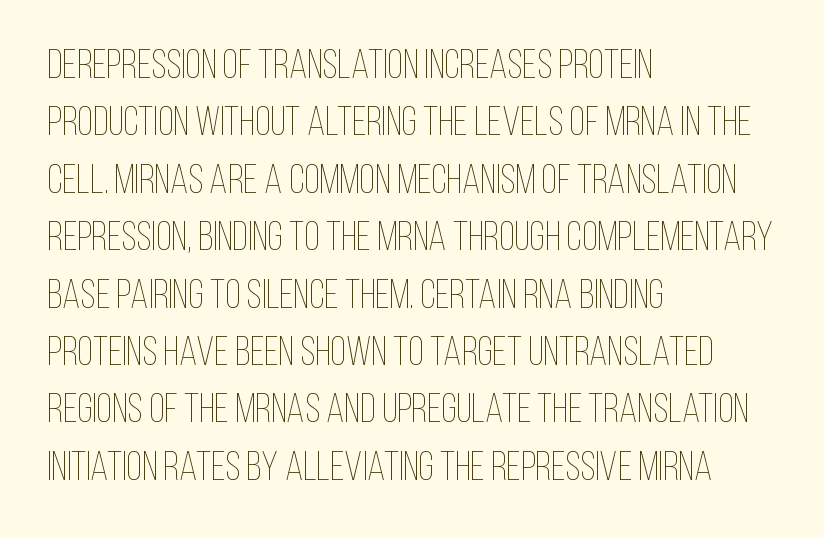
The image shows 41 px thin, condensed type, upright; set left-aligned, normal line spacing (1.4x), normal letter spacing, not underlined; low stroke contrast and a large x-height.
